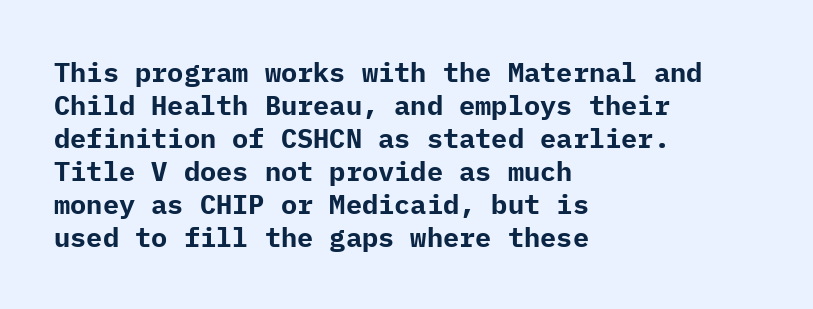
Q: Is the text bold? A: Yes.
Q: Is the text italic (slanted)? A: No, it is upright.
Q: Is the text underlined? A: No.
Q: How is the paragraph aligned? A: Left-aligned.
Q: Is the spacing between letters normal or unusually wide? A: Normal.
